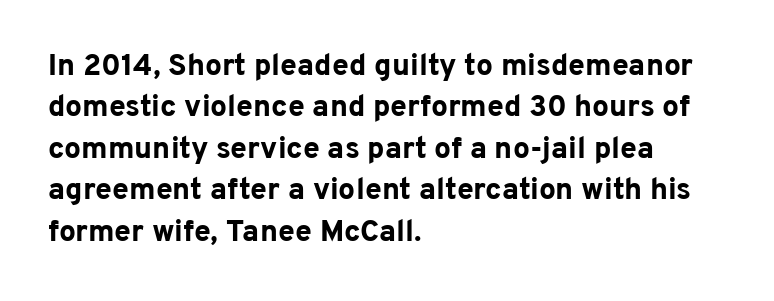
A full-strength bold gives these letters their thick strokes. Caption: standard tracking, unaltered. Every stem runs plumb, perpendicular to the baseline. The space beneath each line is pristine and unruled.
